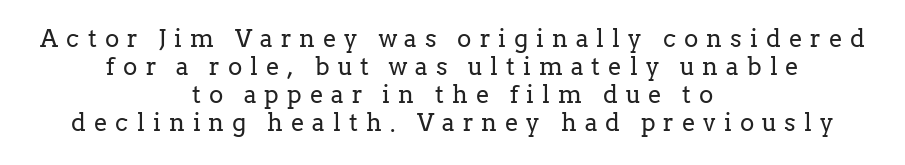
{"italic": "no", "bold": "no", "underline": "no", "align": "center", "line_spacing_ratio": 1.16, "letter_spacing": "wide", "letter_spacing_em": 0.34, "glyph_px": 24}
